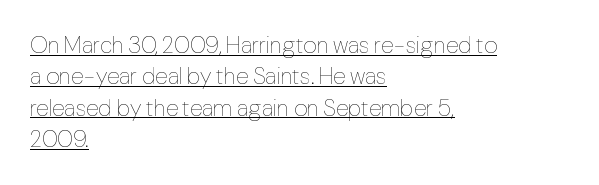
Typeset ragged right — the left edge is the straight one. No extra ink here — the face is not bold. This sample uses an upright cut, with every glyph sitting square on the baseline. In designer terms, the underline attribute is active on this setting.
